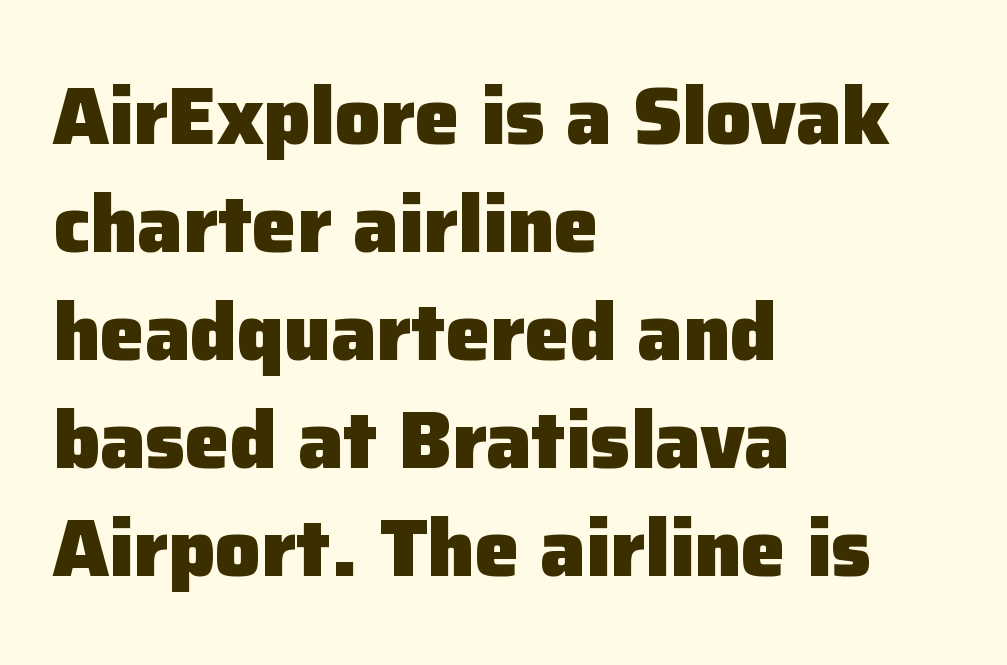
{"serif": "no", "italic": "no", "bold": "yes", "weight": "heavy", "width": "normal", "stroke_contrast": "low", "x_height": "medium", "monospaced": "no", "underline": "no", "align": "left", "line_spacing": "normal", "line_spacing_ratio": 1.35, "letter_spacing": "normal", "letter_spacing_em": 0.0, "glyph_px": 80}
